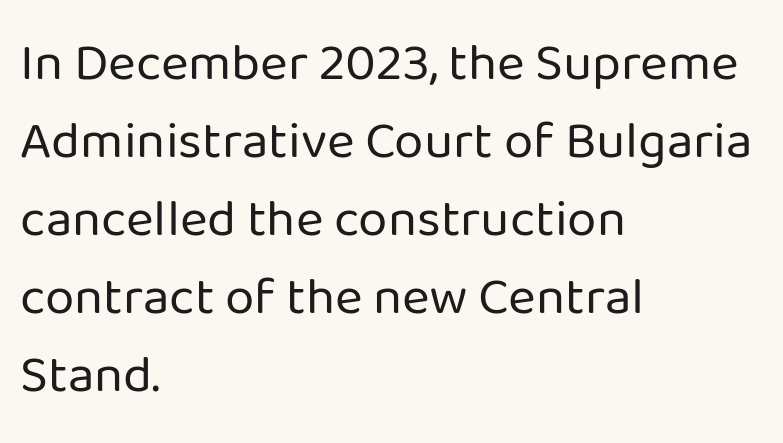
{"serif": "no", "italic": "no", "bold": "no", "weight": "regular", "width": "normal", "stroke_contrast": "low", "x_height": "medium", "monospaced": "no", "underline": "no", "align": "left", "line_spacing": "normal", "line_spacing_ratio": 1.47, "letter_spacing": "normal", "letter_spacing_em": 0.0, "glyph_px": 53}
